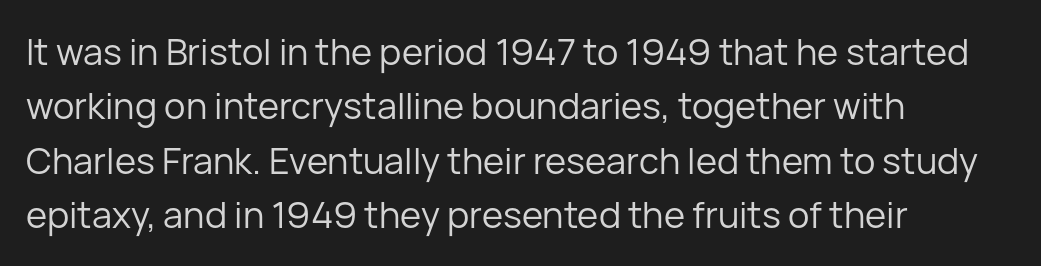
Q: Is the text bold? A: No.
Q: Is the text italic (slanted)? A: No, it is upright.
Q: Is the typeface a serif or a sans-serif typeface? A: Sans-serif.
Q: Is the text underlined? A: No.
Q: How is the paragraph aligned? A: Left-aligned.
Q: Is the spacing between letters normal or unusually wide? A: Normal.
Q: Is the spacing between lines tight, normal or loose? A: Normal.
Q: Width (condensed, normal, or wide)? A: Normal.
Q: Stroke contrast? A: Low.
Q: x-height? A: Medium.
Q: Monospaced? A: No.
